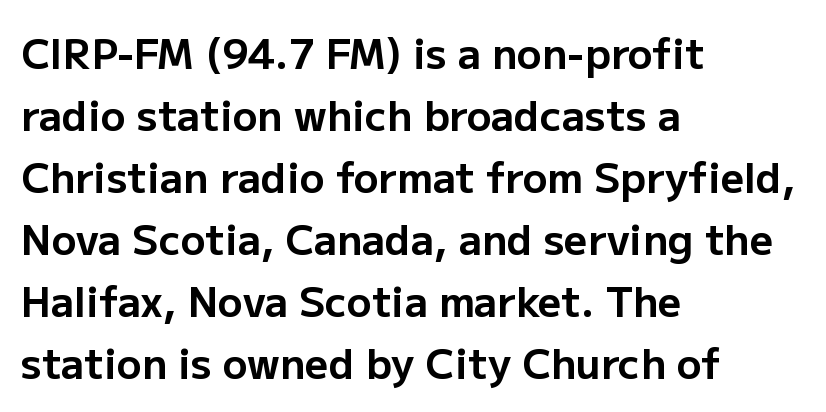
Q: Is the text bold? A: Yes.
Q: Is the text italic (slanted)? A: No, it is upright.
Q: Is the typeface a serif or a sans-serif typeface? A: Sans-serif.
Q: Is the text underlined? A: No.
Q: How is the paragraph aligned? A: Left-aligned.
Q: Is the spacing between letters normal or unusually wide? A: Normal.
Q: Is the spacing between lines tight, normal or loose? A: Normal.
Q: Width (condensed, normal, or wide)? A: Normal.
Q: Stroke contrast? A: Low.
Q: x-height? A: Medium.
Q: Monospaced? A: No.
